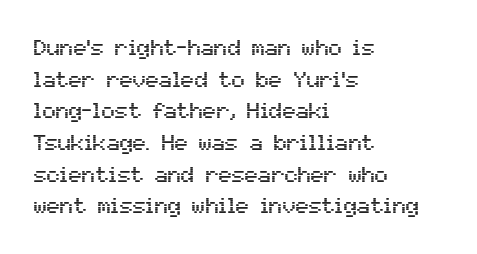
{"italic": "no", "underline": "no", "align": "left", "line_spacing": "normal", "line_spacing_ratio": 1.44, "letter_spacing": "normal", "letter_spacing_em": 0.0, "glyph_px": 22}
